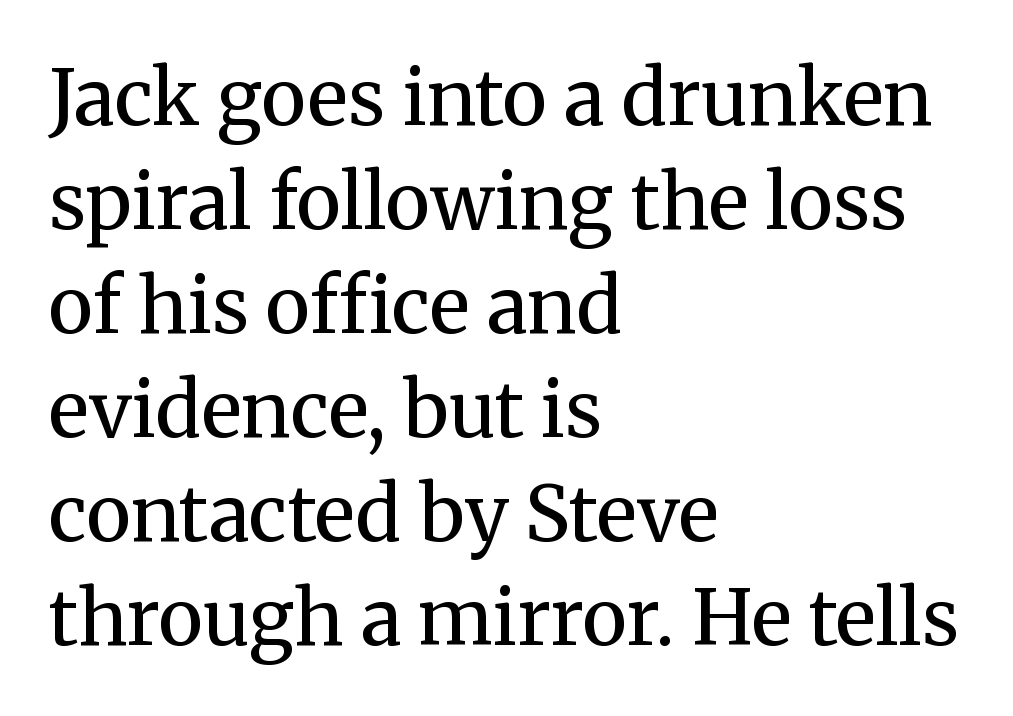
The space between consecutive lines is moderate. Unbolded letterforms with no extra heft. Honestly, there is no underline to notice here at all. The gaps between neighbouring characters are ordinary and unremarkable.
